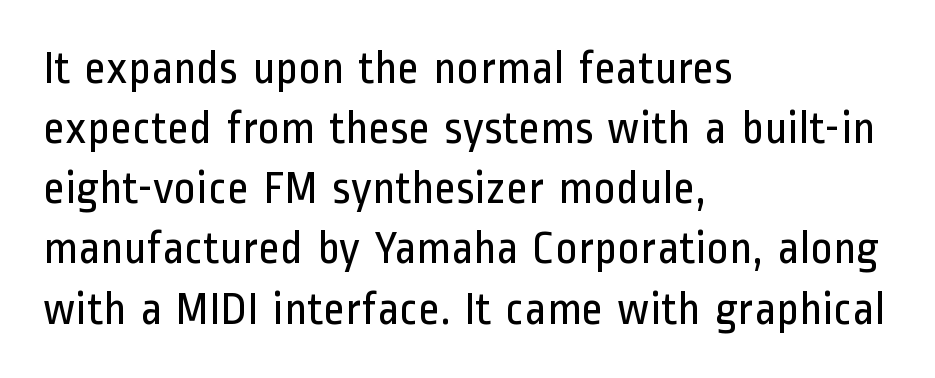
Underlining? Definitely not there. The typesetter chose a ragged-right arrangement here. The weight would be labelled regular, book, light, or lighter still. Spacing verdict: proportional, widths tailored to each character.
